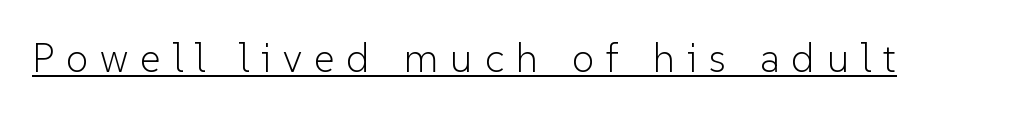
Q: Is the text bold? A: No.
Q: Is the text italic (slanted)? A: No, it is upright.
Q: Is the typeface a serif or a sans-serif typeface? A: Sans-serif.
Q: Is the text underlined? A: Yes.
Q: Is the spacing between letters normal or unusually wide? A: Unusually wide.
Q: Width (condensed, normal, or wide)? A: Normal.
Q: Stroke contrast? A: Low.
Q: x-height? A: Medium.
Q: Monospaced? A: No.
